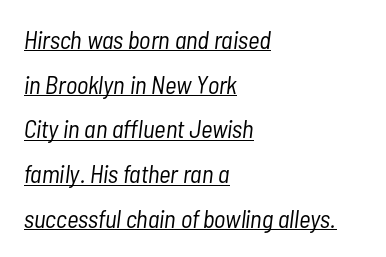
The image shows 25 px text type, italic (leaning right); set left-aligned, line spacing 1.79x, normal letter spacing, underlined.
